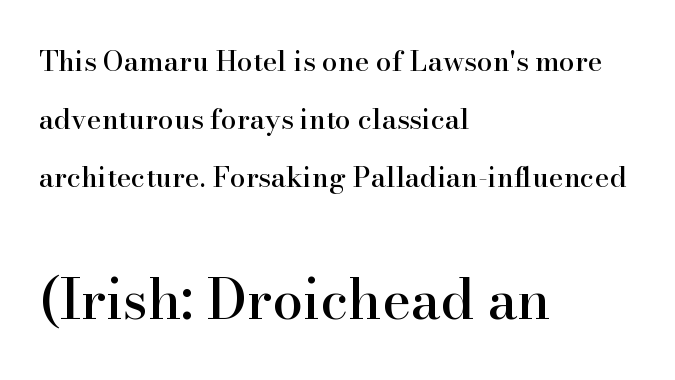
The image shows 55 px serif type, upright; set left-aligned, loose line spacing (2.07x), normal letter spacing, not underlined; the second (bottom) block is 1.96x larger; high stroke contrast and a small x-height.
